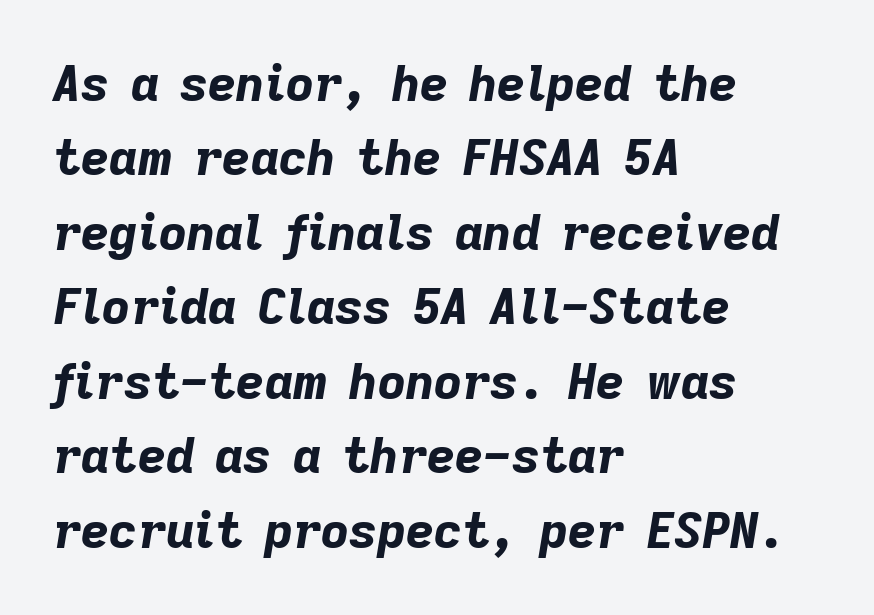
The image shows 49 px bold type, italic (leaning right); set left-aligned, normal line spacing (1.52x), normal letter spacing, not underlined; low stroke contrast and a medium x-height.
